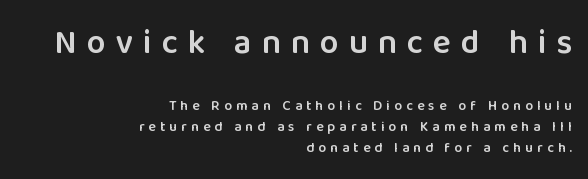
Q: Is the text bold? A: Semi-bold.
Q: Is the text italic (slanted)? A: No, it is upright.
Q: Is the typeface a serif or a sans-serif typeface? A: Sans-serif.
Q: Is the text underlined? A: No.
Q: How is the paragraph aligned? A: Right-aligned.
Q: Is the spacing between letters normal or unusually wide? A: Unusually wide.
Q: Is the spacing between lines tight, normal or loose? A: Normal.
Q: Which block of text is set in a larger size, the first (top) or the second (bottom)? A: The first (top) one.
Q: Width (condensed, normal, or wide)? A: Normal.
Q: Stroke contrast? A: Low.
Q: x-height? A: Medium.
Q: Monospaced? A: No.
